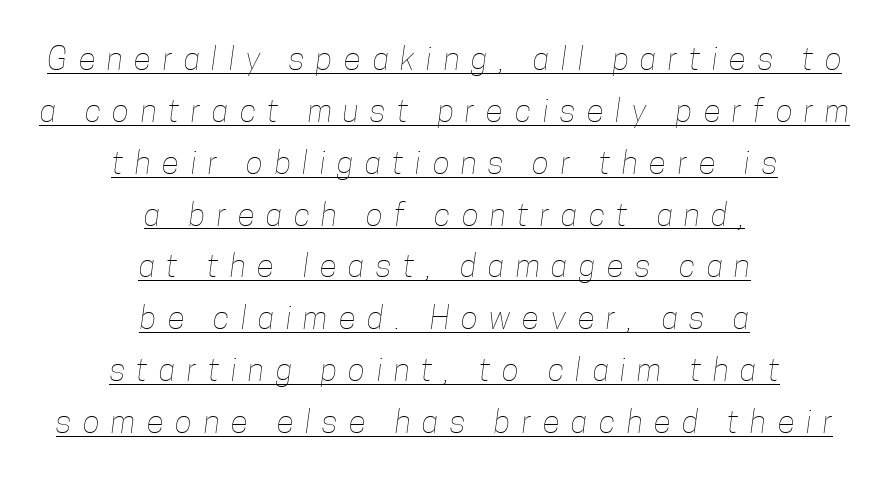
Is there much room between lines? A standard amount, neither cramped nor airy. Glance below the letters and you will spot a drawn line. Think of a printed novel: that variable character pitch is what you see here. Display-style spreading of the glyphs; the letterfit is very open.
